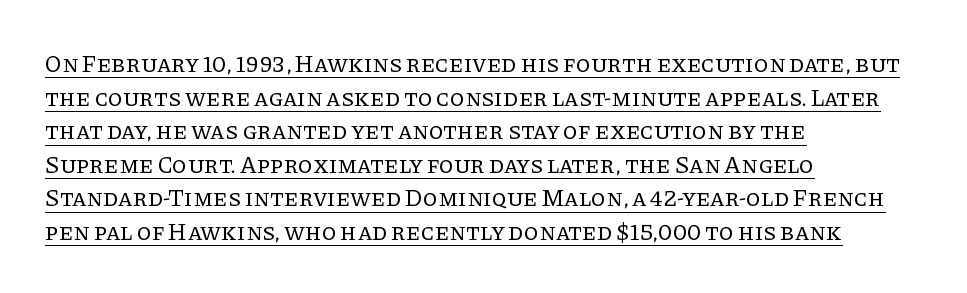
The image shows 24 px text type, upright; set left-aligned, normal line spacing (1.4x), normal letter spacing, underlined.
